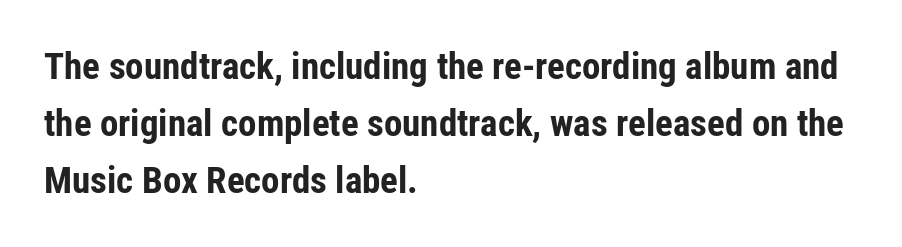
{"serif": "no", "italic": "no", "bold": "yes", "weight": "bold", "width": "condensed", "stroke_contrast": "low", "x_height": "medium", "monospaced": "no", "underline": "no", "align": "left", "line_spacing": "normal", "line_spacing_ratio": 1.54, "letter_spacing": "normal", "letter_spacing_em": 0.0, "glyph_px": 37}
